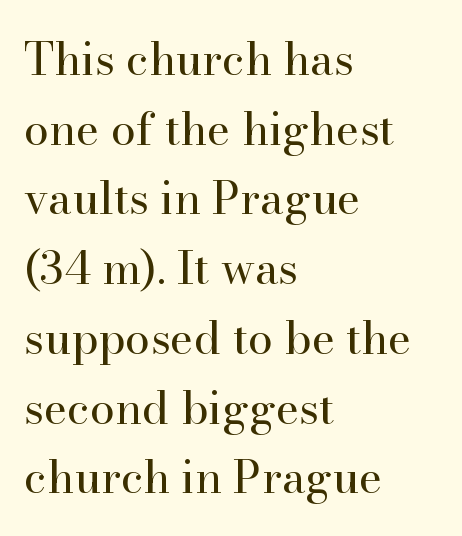
Q: Is the text bold? A: No.
Q: Is the text italic (slanted)? A: No, it is upright.
Q: Is the typeface a serif or a sans-serif typeface? A: Serif.
Q: Is the text underlined? A: No.
Q: How is the paragraph aligned? A: Left-aligned.
Q: Is the spacing between letters normal or unusually wide? A: Normal.
Q: Is the spacing between lines tight, normal or loose? A: Normal.
Q: Width (condensed, normal, or wide)? A: Normal.
Q: Stroke contrast? A: High.
Q: x-height? A: Small.
Q: Monospaced? A: No.
